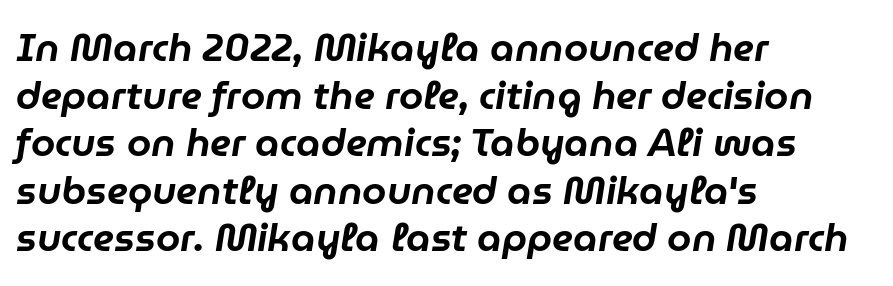
{"italic": "yes", "lean": "right", "slant_degrees": 9, "width": "normal", "stroke_contrast": "low", "x_height": "medium", "monospaced": "no", "underline": "no", "align": "left", "line_spacing_ratio": 1.22, "letter_spacing": "normal", "letter_spacing_em": 0.0, "glyph_px": 39}
